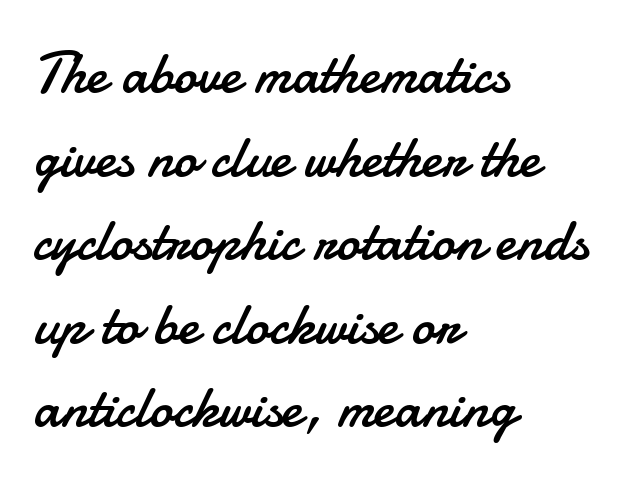
Q: Is the text bold? A: No.
Q: Is the text italic (slanted)? A: Yes.
Q: Is the typeface a serif or a sans-serif typeface? A: Sans-serif.
Q: Is the text underlined? A: No.
Q: How is the paragraph aligned? A: Left-aligned.
Q: Is the spacing between letters normal or unusually wide? A: Normal.
Q: Is the spacing between lines tight, normal or loose? A: Normal.
Q: Width (condensed, normal, or wide)? A: Normal.
Q: Stroke contrast? A: Low.
Q: x-height? A: Small.
Q: Monospaced? A: No.
